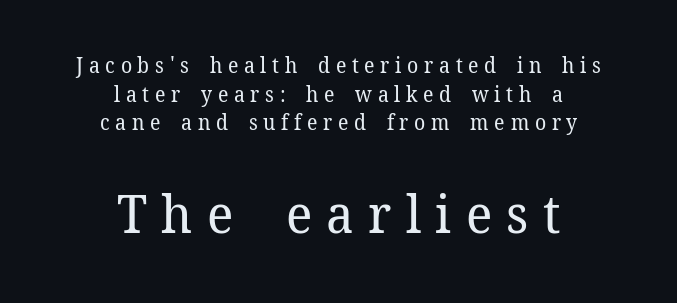
Note: serifs present on the glyphs. A typesetter would call this proportional, since set widths differ per character. In CSS terms this would be text-align: center. The string is rendered with underlining switched off. There is plenty of visible air inserted between adjacent glyphs. Is this a heavy cut? Hardly; it is regular or lighter.
